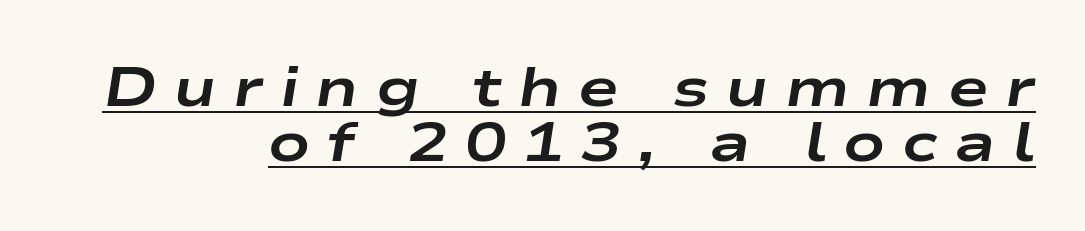
The lettering tilts uniformly, giving the passage an italic look. Substantial extra tracking has been applied to these lines. The leading is snug, giving the passage a crowded texture. The typesetter has applied underlining to the passage shown. Varying glyph widths throughout — classic text-font behaviour. Strokes here are thick enough to call this a true bold.
